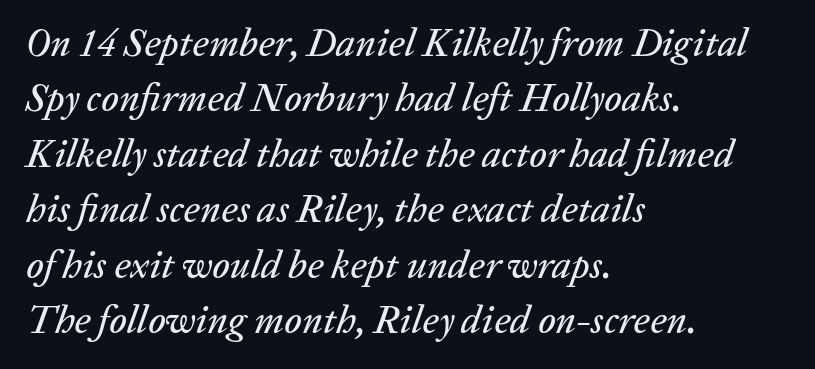
{"italic": "yes", "lean": "right", "slant_degrees": 20, "width": "normal", "stroke_contrast": "low", "x_height": "medium", "monospaced": "no", "underline": "no", "align": "left", "line_spacing": "normal", "line_spacing_ratio": 1.42, "letter_spacing": "normal", "letter_spacing_em": 0.0, "glyph_px": 39}
